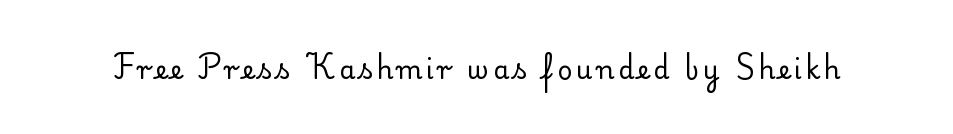
The image shows 26 px text type, upright; set not underlined.
